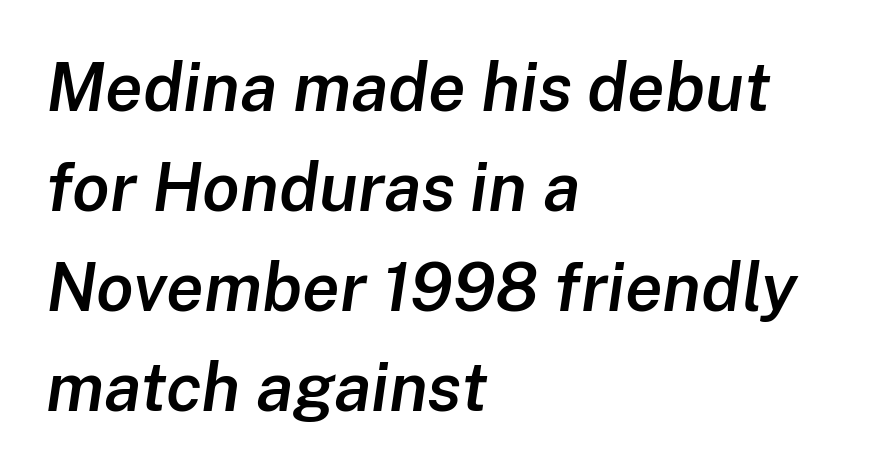
The image shows 68 px semibold type, italic (leaning right); set left-aligned, normal line spacing (1.47x), normal letter spacing, not underlined; low stroke contrast and a medium x-height.
